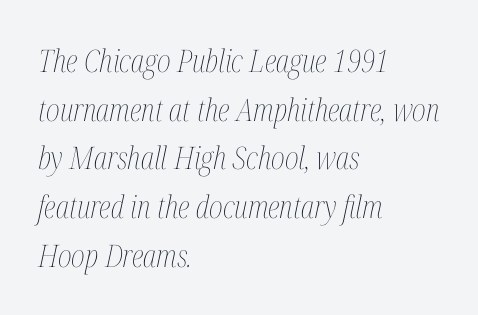
Q: Is the text bold? A: No.
Q: Is the text italic (slanted)? A: Yes, it leans right by about 12 degrees.
Q: Is the text underlined? A: No.
Q: How is the paragraph aligned? A: Left-aligned.
Q: Is the spacing between letters normal or unusually wide? A: Normal.
Q: Is the spacing between lines tight, normal or loose? A: Normal.
Q: Width (condensed, normal, or wide)? A: Condensed.
Q: Stroke contrast? A: Medium.
Q: x-height? A: Medium.
Q: Monospaced? A: No.
